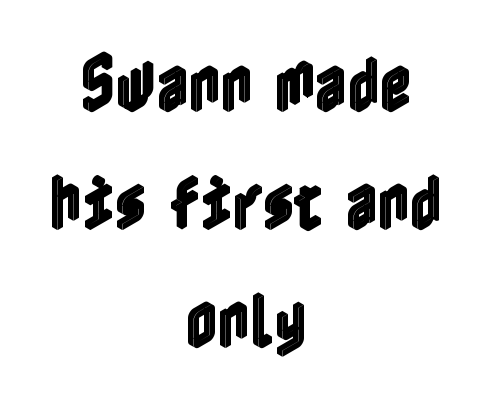
The paragraph shown floats in the horizontal middle. The axis of the letterforms is exactly vertical. What stands out about the letter spacing? Nothing — it is the standard amount. Underlining? Definitely not there. Rows of type keep a wide berth in the vertical direction.
